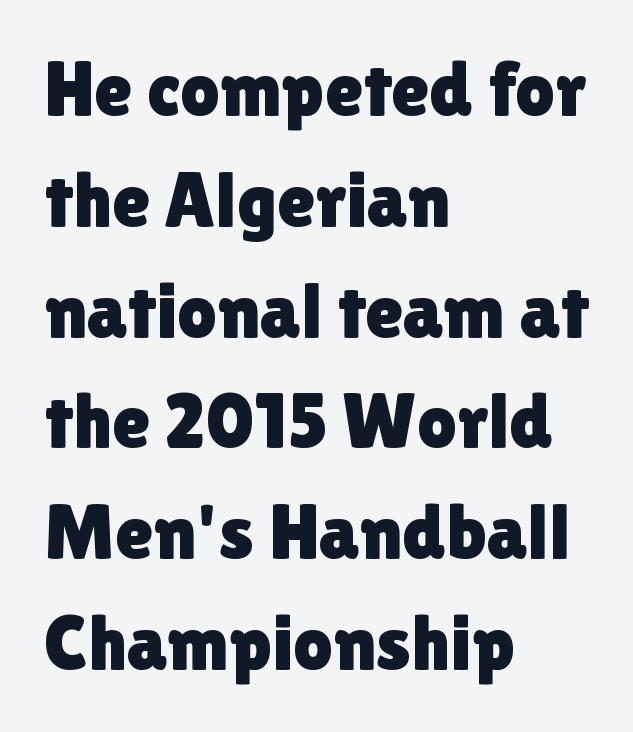
The image shows 78 px sans-serif type, upright; set left-aligned, normal line spacing (1.42x), normal letter spacing, not underlined; low stroke contrast and a medium x-height.
